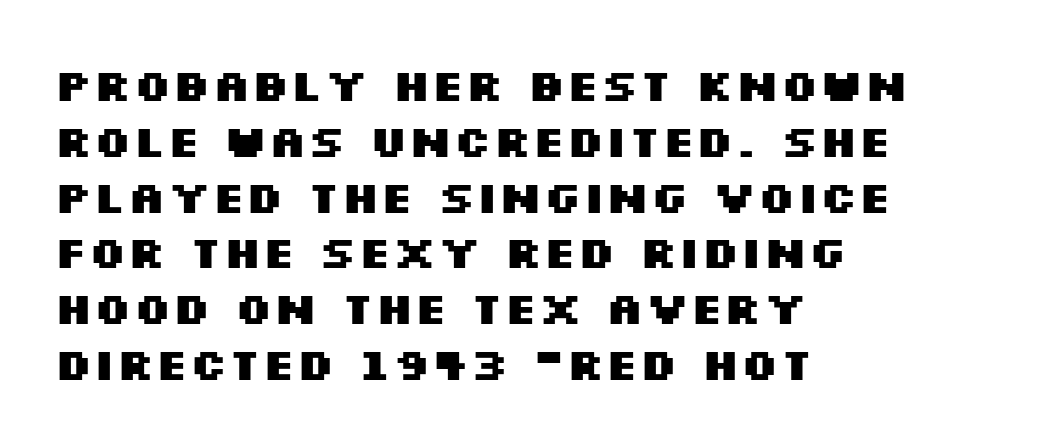
{"serif": "no", "italic": "no", "bold": "yes", "weight": "heavy", "width": "wide", "stroke_contrast": "medium", "x_height": "large", "monospaced": "no", "underline": "no", "align": "left", "line_spacing_ratio": 1.24, "letter_spacing": "normal", "letter_spacing_em": 0.0, "glyph_px": 45}
